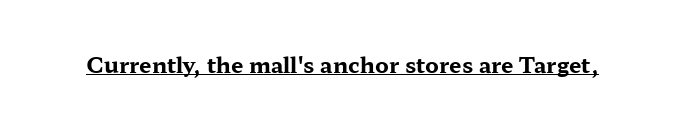
The image shows 22 px bold type, upright; set normal letter spacing, underlined.
